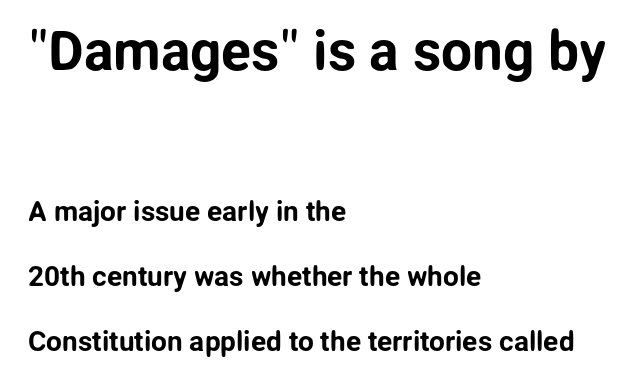
{"serif": "no", "italic": "no", "width": "normal", "stroke_contrast": "low", "x_height": "medium", "monospaced": "no", "underline": "no", "align": "left", "line_spacing": "loose", "line_spacing_ratio": 2.32, "letter_spacing": "normal", "letter_spacing_em": 0.0, "larger_block": "first", "size_ratio": 1.96, "glyph_px": 55}
